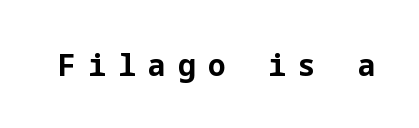
{"serif": "no", "italic": "no", "bold": "yes", "weight": "bold", "width": "normal", "stroke_contrast": "low", "x_height": "medium", "underline": "no", "letter_spacing": "wide", "letter_spacing_em": 0.4, "glyph_px": 30}
